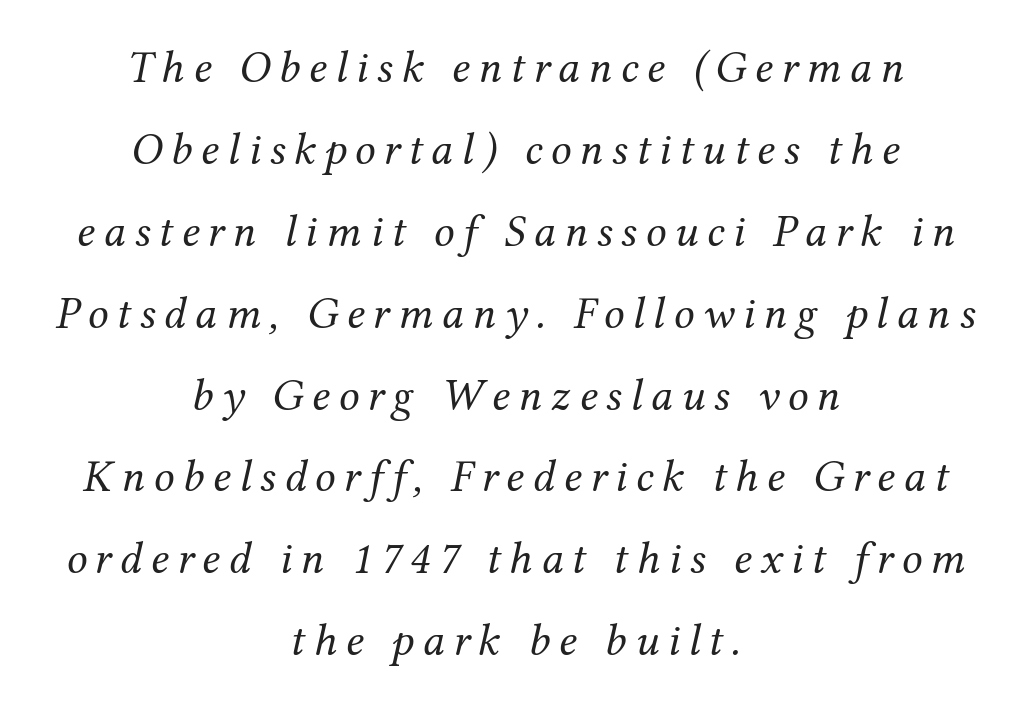
Q: Is the text bold? A: No.
Q: Is the text italic (slanted)? A: Yes, it leans right by about 12 degrees.
Q: Is the typeface a serif or a sans-serif typeface? A: Serif.
Q: Is the text underlined? A: No.
Q: How is the paragraph aligned? A: Centered.
Q: Width (condensed, normal, or wide)? A: Normal.
Q: Stroke contrast? A: Medium.
Q: x-height? A: Medium.
Q: Monospaced? A: No.
